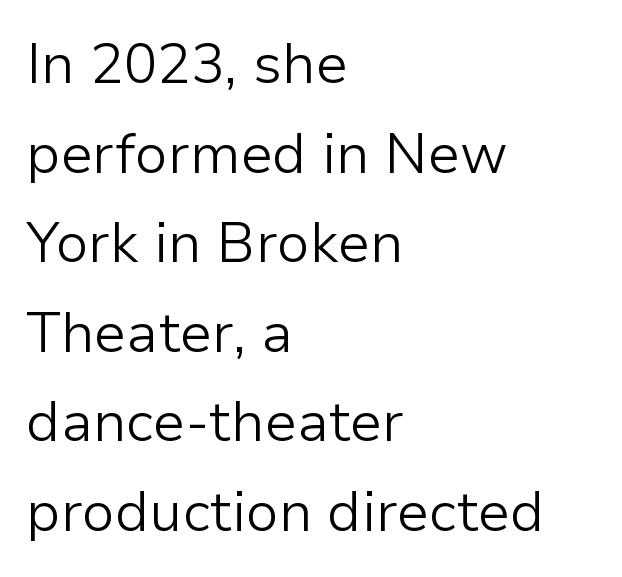
The image shows 56 px light sans-serif type, upright; set left-aligned, normal line spacing (1.6x), normal letter spacing, not underlined; low stroke contrast and a medium x-height.
